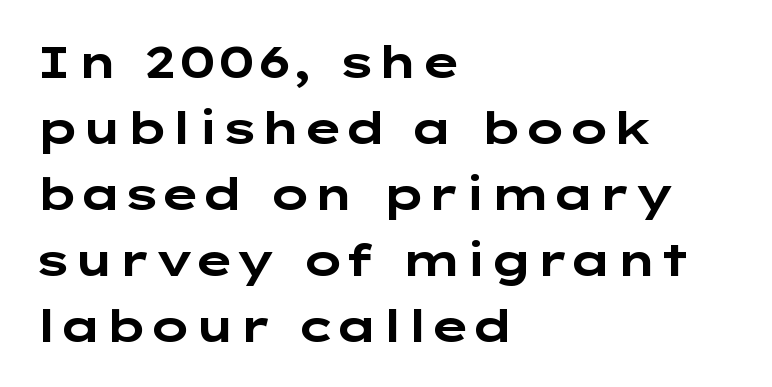
Q: Is the text bold? A: Yes.
Q: Is the text italic (slanted)? A: No, it is upright.
Q: Is the typeface a serif or a sans-serif typeface? A: Sans-serif.
Q: Is the text underlined? A: No.
Q: How is the paragraph aligned? A: Left-aligned.
Q: Is the spacing between letters normal or unusually wide? A: Normal.
Q: Is the spacing between lines tight, normal or loose? A: Normal.
Q: Width (condensed, normal, or wide)? A: Wide.
Q: Stroke contrast? A: Low.
Q: x-height? A: Medium.
